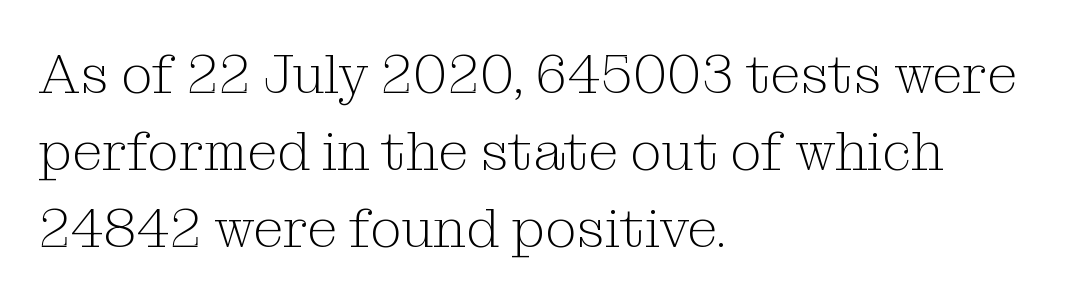
Q: Is the text bold? A: No.
Q: Is the text italic (slanted)? A: No, it is upright.
Q: Is the typeface a serif or a sans-serif typeface? A: Serif.
Q: Is the text underlined? A: No.
Q: How is the paragraph aligned? A: Left-aligned.
Q: Is the spacing between letters normal or unusually wide? A: Normal.
Q: Is the spacing between lines tight, normal or loose? A: Normal.
Q: Width (condensed, normal, or wide)? A: Normal.
Q: Stroke contrast? A: Medium.
Q: x-height? A: Medium.
Q: Monospaced? A: No.
